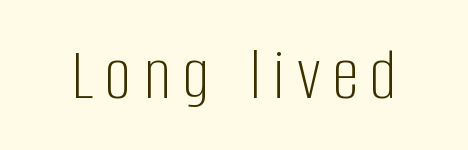
{"serif": "no", "italic": "no", "bold": "no", "weight": "light", "width": "condensed", "stroke_contrast": "low", "x_height": "large", "monospaced": "no", "underline": "no", "glyph_px": 76}
